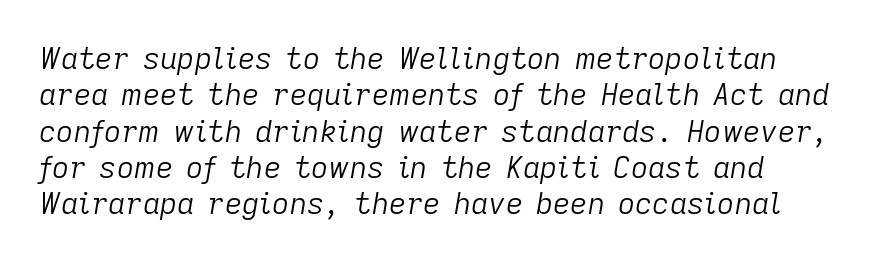
Weight: not bold — regular or lighter. The face used here is proportionally spaced, like ordinary book or web type. Layout note: lines flush left. Just letters on the line, the space beneath them empty. This is oblique type, the kind used for emphasis or titles. In terms of letterspacing, this is plain default setting.
